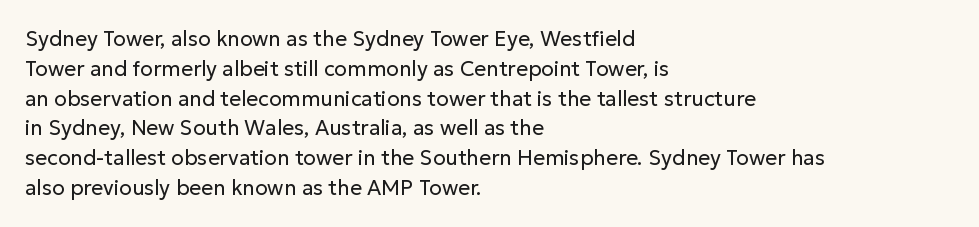
{"italic": "no", "bold": "no", "underline": "no", "align": "left", "line_spacing": "normal", "line_spacing_ratio": 1.42, "letter_spacing": "normal", "letter_spacing_em": 0.0, "glyph_px": 21}
